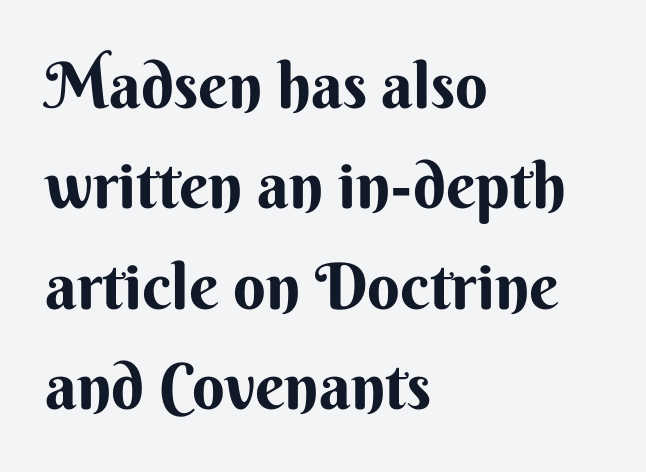
{"serif": "no", "italic": "no", "bold": "yes", "weight": "bold", "width": "normal", "stroke_contrast": "medium", "x_height": "small", "monospaced": "no", "underline": "no", "align": "left", "line_spacing": "normal", "line_spacing_ratio": 1.57, "letter_spacing": "normal", "letter_spacing_em": 0.0, "glyph_px": 64}
